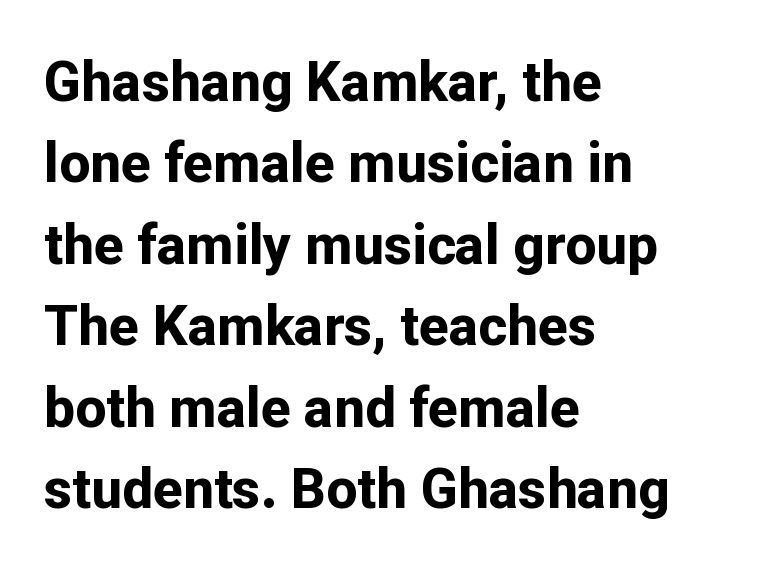
The image shows 55 px bold sans-serif type, upright; set left-aligned, normal line spacing (1.48x), normal letter spacing, not underlined; low stroke contrast and a medium x-height.
